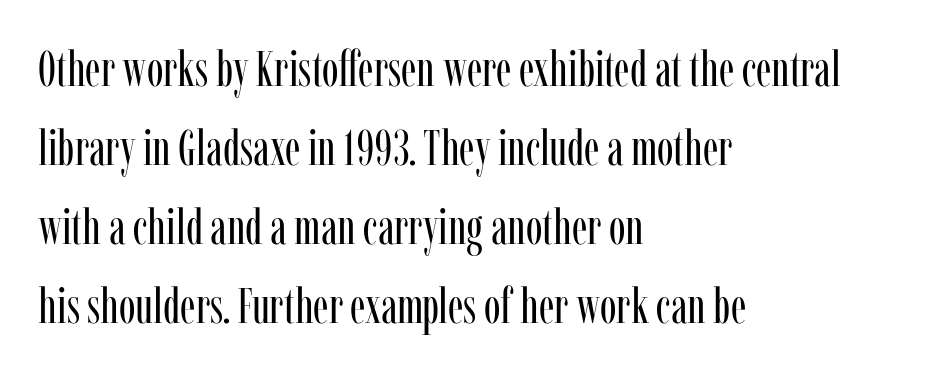
{"serif": "yes", "italic": "no", "bold": "no", "weight": "regular", "width": "condensed", "stroke_contrast": "low", "x_height": "medium", "monospaced": "no", "underline": "no", "align": "left", "line_spacing": "normal", "line_spacing_ratio": 1.58, "letter_spacing": "normal", "letter_spacing_em": 0.0, "glyph_px": 50}
